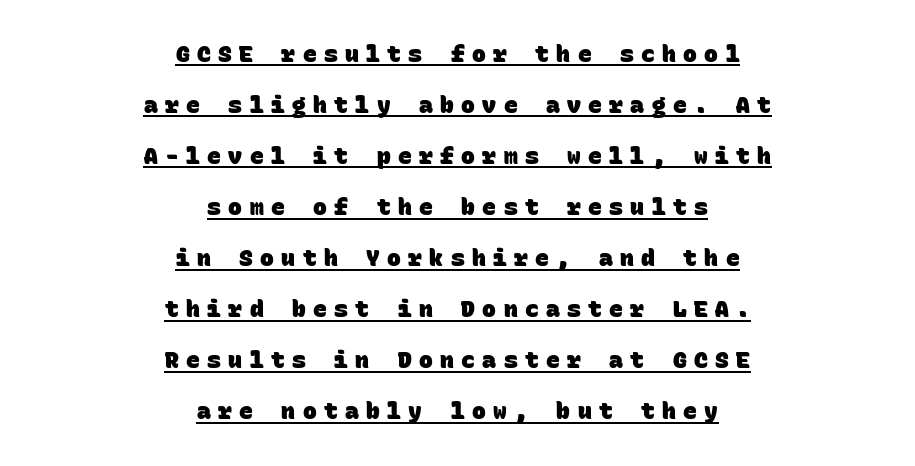
The image shows 23 px bold type; set centered, loose line spacing (2.22x), unusually wide letter spacing (+0.32 em), underlined.
